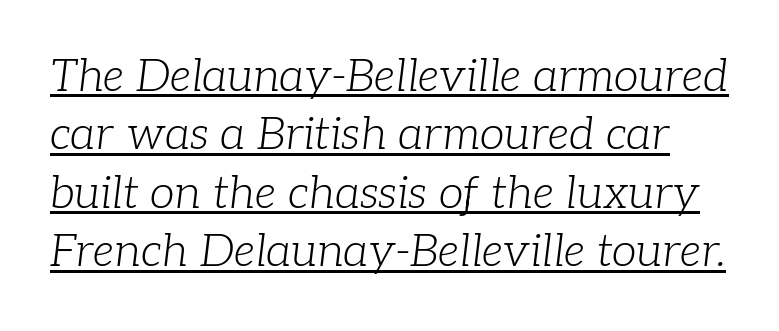
{"serif": "yes", "italic": "yes", "lean": "right", "slant_degrees": 7, "bold": "no", "weight": "light", "width": "normal", "stroke_contrast": "low", "x_height": "medium", "monospaced": "no", "underline": "yes", "line_spacing": "normal", "line_spacing_ratio": 1.3, "letter_spacing": "normal", "letter_spacing_em": 0.0, "glyph_px": 45}
